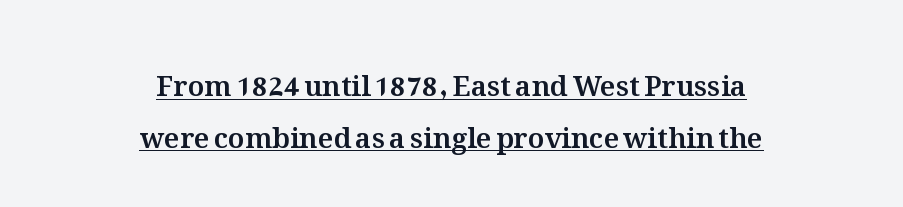
If you folded the block vertically in half, each line would mirror itself in length. This rendering leaves character spacing at its baseline value. The specimen reads as upright at a glance. Each letter keeps its own natural width here, so spacing adapts to shape. Glance below the letters and you will spot a drawn line.
